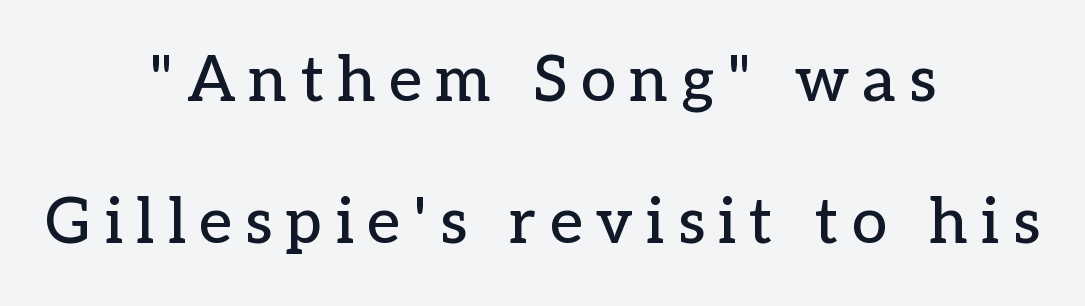
Q: Is the text italic (slanted)? A: No, it is upright.
Q: Is the typeface a serif or a sans-serif typeface? A: Serif.
Q: Is the text underlined? A: No.
Q: How is the paragraph aligned? A: Centered.
Q: Is the spacing between letters normal or unusually wide? A: Unusually wide.
Q: Is the spacing between lines tight, normal or loose? A: Loose.
Q: Width (condensed, normal, or wide)? A: Normal.
Q: Stroke contrast? A: Low.
Q: x-height? A: Medium.
Q: Monospaced? A: No.
